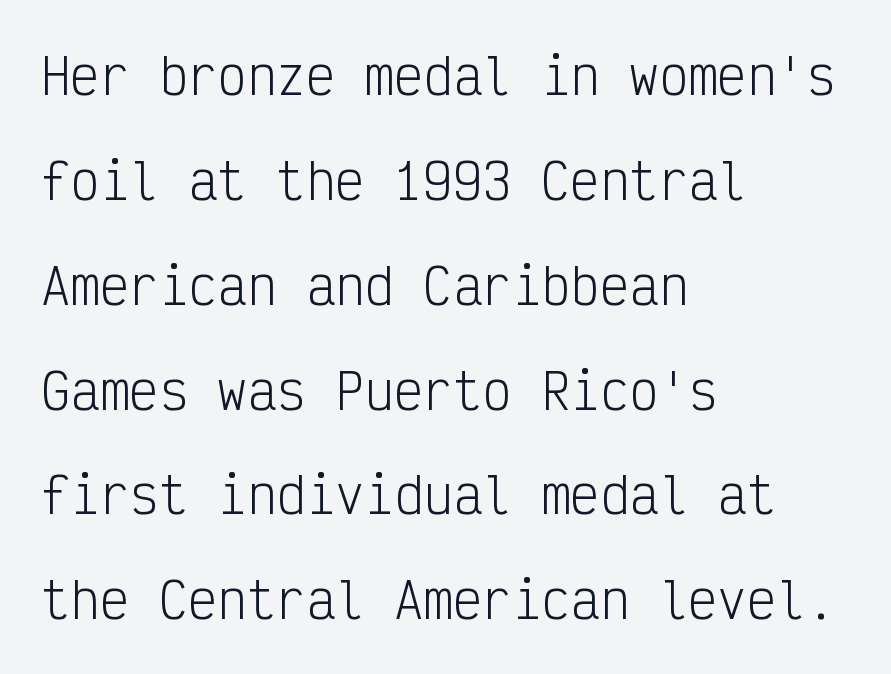
The image shows 49 px light, condensed sans-serif type, upright, monospaced; set left-aligned, loose line spacing (2.14x), normal letter spacing, not underlined; low stroke contrast and a medium x-height.
